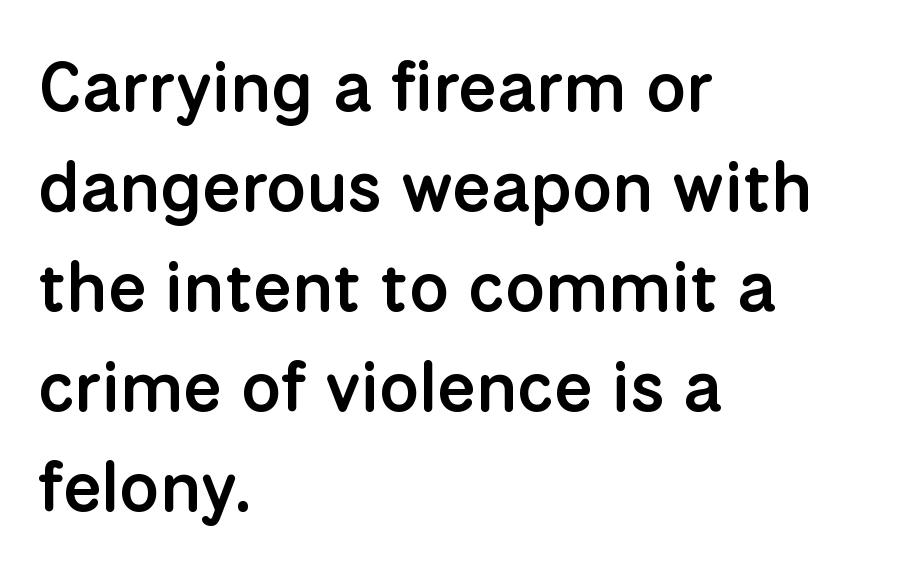
{"serif": "no", "italic": "no", "bold": "semi", "weight": "semibold", "width": "normal", "stroke_contrast": "low", "x_height": "medium", "monospaced": "no", "underline": "no", "align": "left", "line_spacing": "normal", "line_spacing_ratio": 1.43, "letter_spacing": "normal", "letter_spacing_em": 0.0, "glyph_px": 70}
